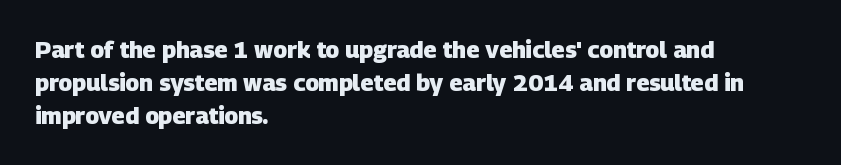
The image shows 23 px bold type; set left-aligned, normal line spacing (1.43x), normal letter spacing, not underlined.
